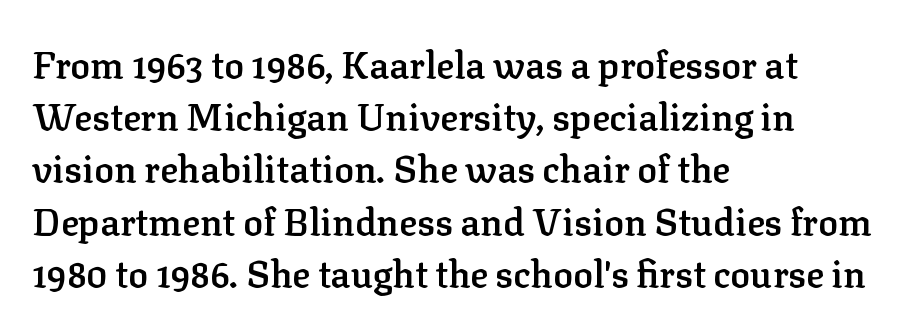
{"serif": "yes", "italic": "no", "bold": "semi", "weight": "semibold", "width": "normal", "stroke_contrast": "low", "x_height": "medium", "monospaced": "no", "underline": "no", "align": "left", "line_spacing": "normal", "line_spacing_ratio": 1.41, "letter_spacing": "normal", "letter_spacing_em": 0.0, "glyph_px": 37}
